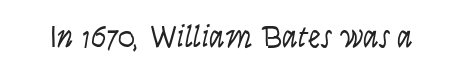
Inter-character spacing is left at the font's built-in metrics. The passage shown is not bold in any degree. Quick note: underline off.
